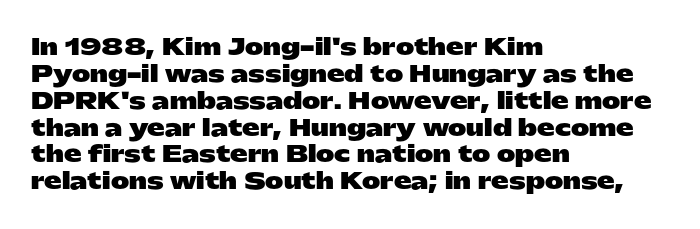
Q: Is the text bold? A: Yes.
Q: Is the text italic (slanted)? A: No, it is upright.
Q: Is the text underlined? A: No.
Q: How is the paragraph aligned? A: Left-aligned.
Q: Is the spacing between letters normal or unusually wide? A: Normal.
